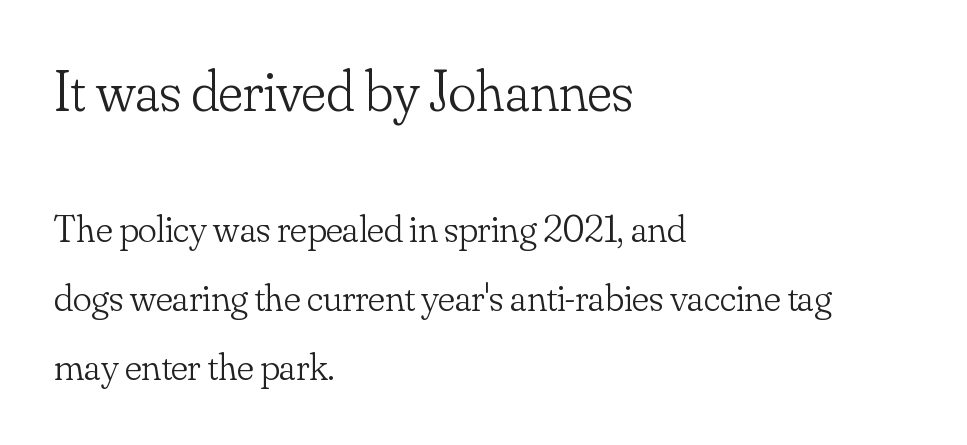
The rendering anchors every line to the left-hand side. Observe the serifs anchoring each vertical stroke in this sample. This sample has the flowing, uneven cadence of proportional lettering. Is the stroke heavy? The answer is a plain regular-or-lighter. Inter-character spacing is left at the font's built-in metrics. Glance below the letters and you will spot only blank space.
